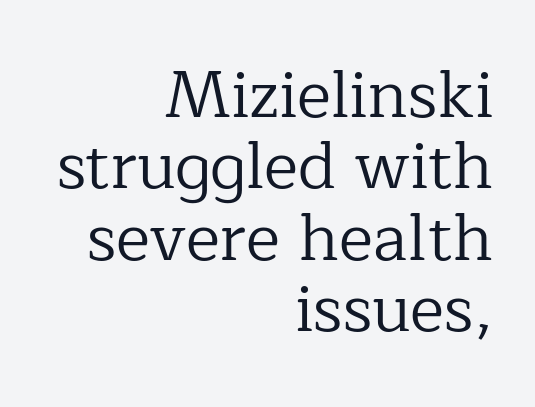
Q: Is the text bold? A: No.
Q: Is the text italic (slanted)? A: No, it is upright.
Q: Is the typeface a serif or a sans-serif typeface? A: Serif.
Q: Is the text underlined? A: No.
Q: How is the paragraph aligned? A: Right-aligned.
Q: Is the spacing between letters normal or unusually wide? A: Normal.
Q: Is the spacing between lines tight, normal or loose? A: Tight.
Q: Width (condensed, normal, or wide)? A: Normal.
Q: Stroke contrast? A: Low.
Q: x-height? A: Medium.
Q: Monospaced? A: No.
